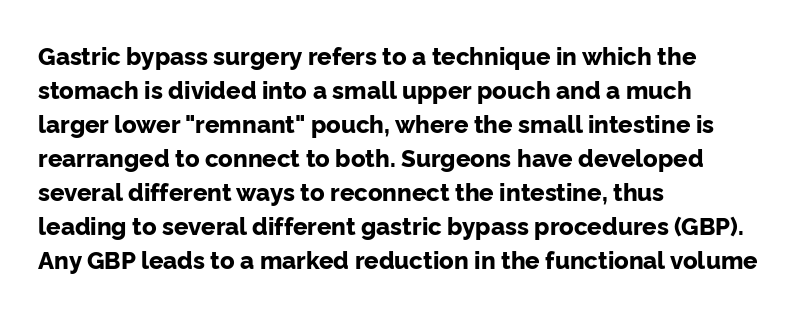
The image shows 24 px bold type, upright; set left-aligned, normal line spacing (1.42x), normal letter spacing, not underlined.
